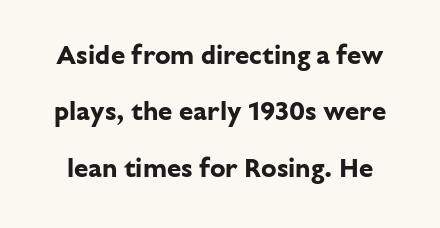
Weight: bold. The designer dialed line spacing up above the default. The letterforms sit shoulder to shoulder at normal distance. Ordinary non-slanted type is in use.
